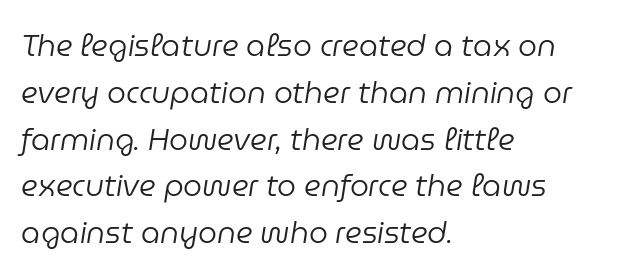
Q: Is the text bold? A: No.
Q: Is the text italic (slanted)? A: Yes, it leans right by about 9 degrees.
Q: Is the text underlined? A: No.
Q: How is the paragraph aligned? A: Left-aligned.
Q: Is the spacing between letters normal or unusually wide? A: Normal.
Q: Is the spacing between lines tight, normal or loose? A: Normal.
Q: Width (condensed, normal, or wide)? A: Normal.
Q: Stroke contrast? A: Low.
Q: x-height? A: Medium.
Q: Monospaced? A: No.
